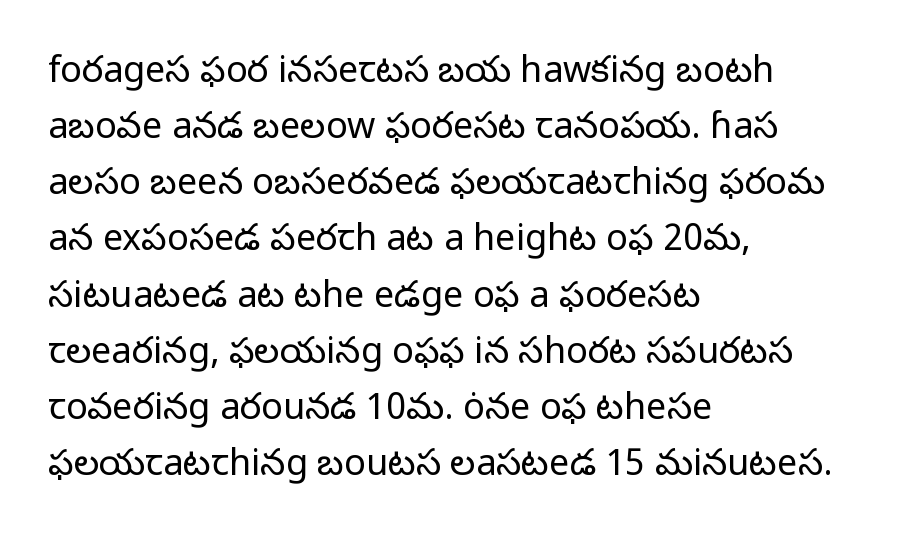
The passage shown is typed in a proportional face where columns would drift. The face used here is a sans, in the tradition of grotesques and geometrics. Each line starts at the same left margin while the right side varies. Ascenders rise straight up at ninety degrees.
